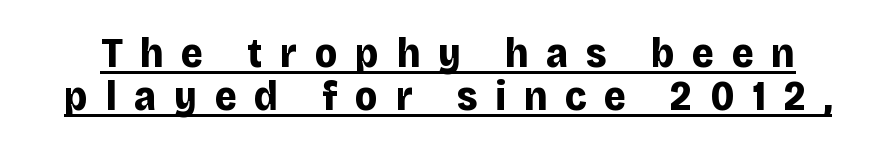
{"serif": "no", "italic": "no", "bold": "yes", "weight": "bold", "width": "normal", "stroke_contrast": "low", "x_height": "large", "monospaced": "no", "underline": "yes", "line_spacing": "tight", "line_spacing_ratio": 1.02, "letter_spacing": "wide", "letter_spacing_em": 0.42, "glyph_px": 42}
